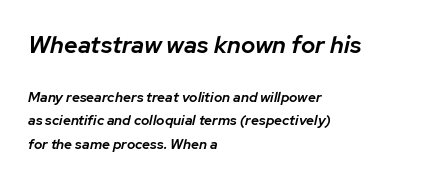
{"italic": "yes", "lean": "right", "slant_degrees": 12, "bold": "semi", "underline": "no", "align": "left", "line_spacing": "normal", "line_spacing_ratio": 1.66, "letter_spacing": "normal", "letter_spacing_em": 0.0, "larger_block": "first", "size_ratio": 1.71, "glyph_px": 24}
